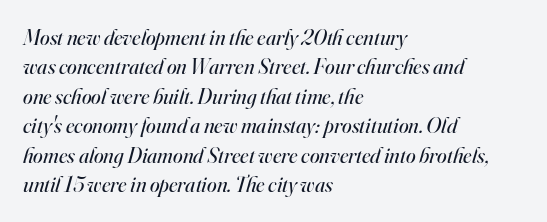
{"italic": "yes", "lean": "right", "slant_degrees": 16, "bold": "no", "underline": "no", "align": "left", "line_spacing": "normal", "line_spacing_ratio": 1.34, "letter_spacing": "normal", "letter_spacing_em": 0.0, "glyph_px": 22}
